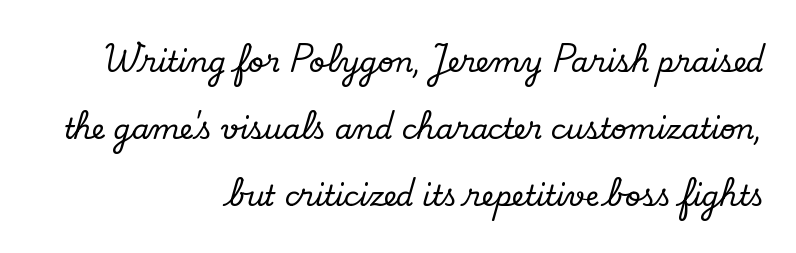
{"serif": "yes", "width": "normal", "stroke_contrast": "low", "x_height": "small", "monospaced": "no", "underline": "no", "align": "right", "line_spacing": "loose", "line_spacing_ratio": 2.39, "letter_spacing": "normal", "letter_spacing_em": 0.0, "glyph_px": 28}
